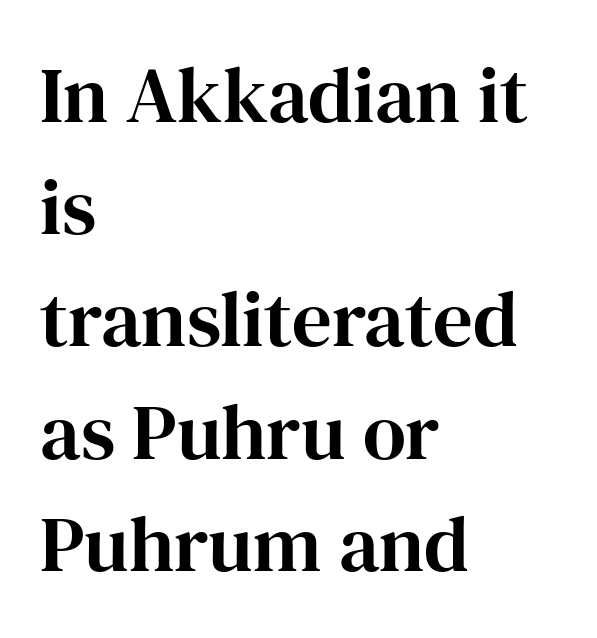
Q: Is the text italic (slanted)? A: No, it is upright.
Q: Is the typeface a serif or a sans-serif typeface? A: Serif.
Q: Is the text underlined? A: No.
Q: How is the paragraph aligned? A: Left-aligned.
Q: Is the spacing between letters normal or unusually wide? A: Normal.
Q: Is the spacing between lines tight, normal or loose? A: Normal.
Q: Width (condensed, normal, or wide)? A: Normal.
Q: Stroke contrast? A: High.
Q: x-height? A: Medium.
Q: Monospaced? A: No.
